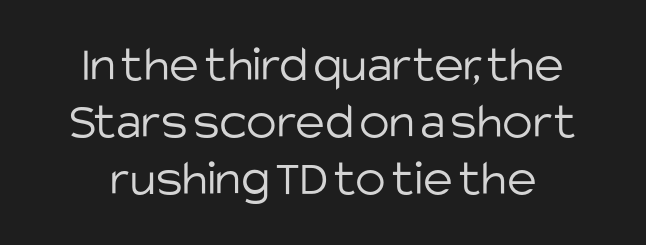
Q: Is the text bold? A: No.
Q: Is the text italic (slanted)? A: No, it is upright.
Q: Is the typeface a serif or a sans-serif typeface? A: Sans-serif.
Q: Is the text underlined? A: No.
Q: How is the paragraph aligned? A: Centered.
Q: Is the spacing between letters normal or unusually wide? A: Normal.
Q: Is the spacing between lines tight, normal or loose? A: Tight.
Q: Width (condensed, normal, or wide)? A: Normal.
Q: Stroke contrast? A: Low.
Q: x-height? A: Large.
Q: Monospaced? A: No.
